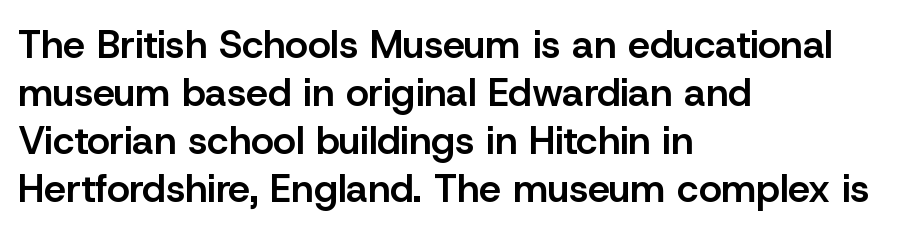
Varying glyph widths throughout — classic text-font behaviour. Caption: semibold face, moderately heavy strokes. The gaps between neighbouring characters are ordinary and unremarkable. Check under the words: just untouched page. The typography opts for an upright posture over an oblique one.
